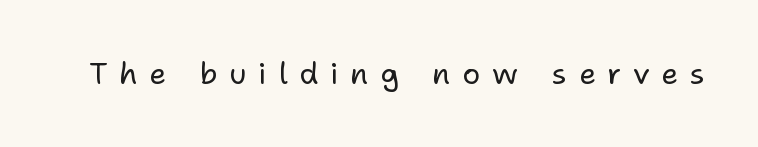
The image shows 30 px regular-weight sans-serif type, upright; set unusually wide letter spacing (+0.39 em), not underlined; low stroke contrast and a medium x-height.
